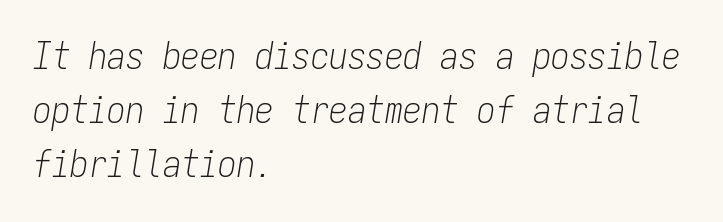
{"italic": "yes", "lean": "right", "slant_degrees": 9, "bold": "no", "weight": "light", "width": "condensed", "stroke_contrast": "low", "x_height": "medium", "monospaced": "yes", "underline": "no", "align": "left", "line_spacing": "normal", "line_spacing_ratio": 1.46, "letter_spacing": "normal", "letter_spacing_em": 0.0, "glyph_px": 37}
